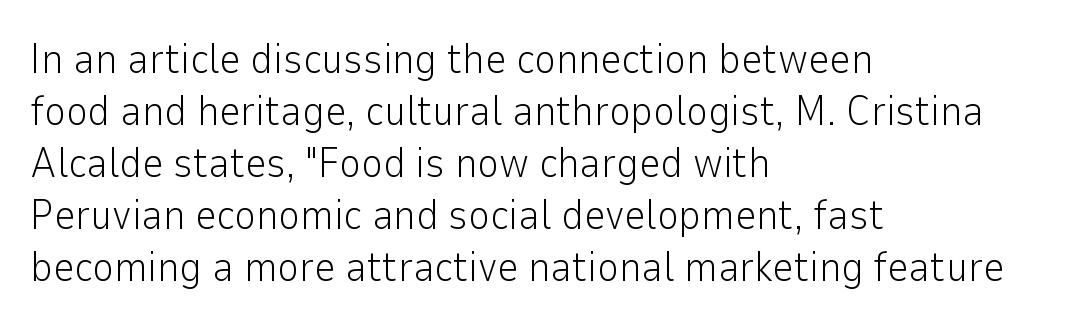
Q: Is the text bold? A: No.
Q: Is the text italic (slanted)? A: No, it is upright.
Q: Is the typeface a serif or a sans-serif typeface? A: Sans-serif.
Q: Is the text underlined? A: No.
Q: How is the paragraph aligned? A: Left-aligned.
Q: Is the spacing between letters normal or unusually wide? A: Normal.
Q: Width (condensed, normal, or wide)? A: Normal.
Q: Stroke contrast? A: Low.
Q: x-height? A: Medium.
Q: Monospaced? A: No.
